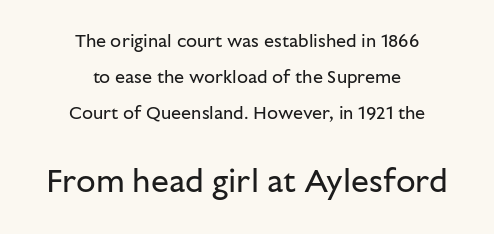
The image shows 32 px regular-weight sans-serif type, upright; set centered, loose line spacing (2.01x), normal letter spacing, not underlined; the second (bottom) block is 1.78x larger; low stroke contrast and a medium x-height.
